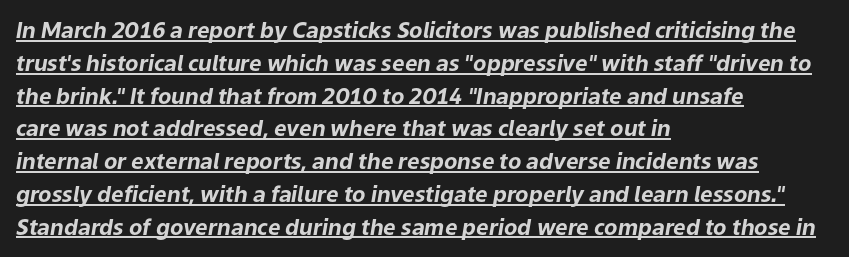
The rendering uses a bold face; every stroke is thick and dark. Somebody hit Ctrl+U on this one — the words are underlined. Caption: standard tracking, unaltered. Every character sits at an angle, as italics do. Reading down the column, the eye jumps a familiar distance to each next line. Where is the straight margin? On the left.
